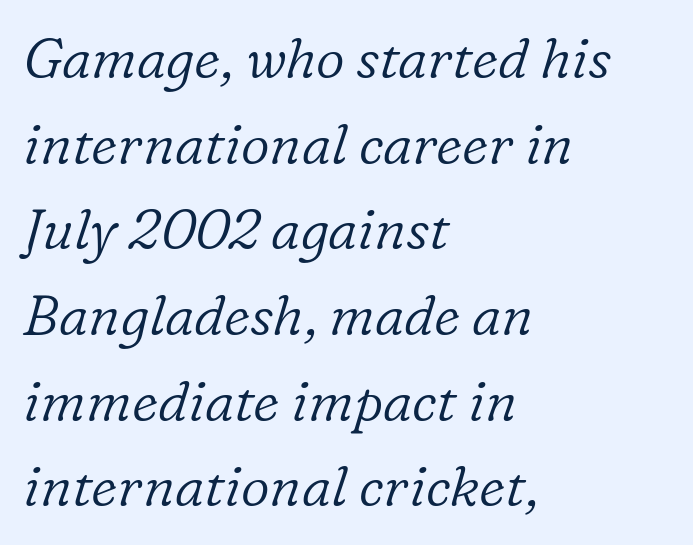
The image shows 56 px light serif type, italic (leaning right); set left-aligned, normal line spacing (1.53x), normal letter spacing, not underlined; low stroke contrast and a medium x-height.
